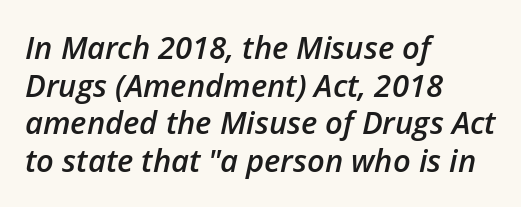
{"italic": "yes", "lean": "right", "slant_degrees": 12, "bold": "semi", "weight": "semibold", "width": "normal", "stroke_contrast": "low", "x_height": "medium", "monospaced": "no", "underline": "no", "align": "left", "line_spacing_ratio": 1.21, "letter_spacing": "normal", "letter_spacing_em": 0.0, "glyph_px": 31}
